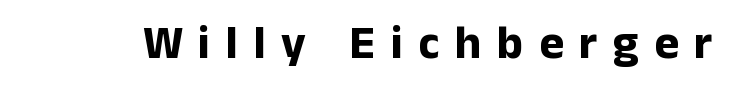
Q: Is the text bold? A: Yes.
Q: Is the text italic (slanted)? A: No, it is upright.
Q: Is the typeface a serif or a sans-serif typeface? A: Sans-serif.
Q: Is the text underlined? A: No.
Q: Is the spacing between letters normal or unusually wide? A: Unusually wide.
Q: Width (condensed, normal, or wide)? A: Normal.
Q: Stroke contrast? A: Low.
Q: x-height? A: Medium.
Q: Monospaced? A: No.
